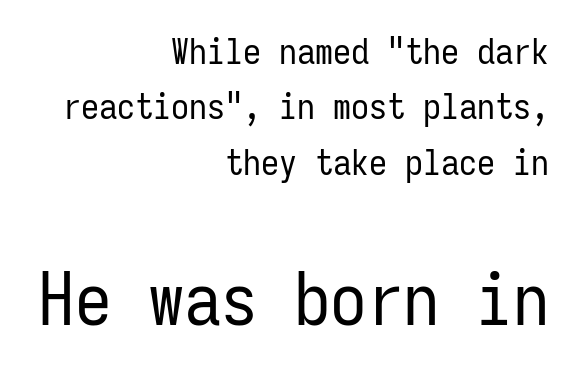
{"serif": "no", "italic": "no", "bold": "no", "weight": "regular", "width": "condensed", "stroke_contrast": "low", "x_height": "medium", "monospaced": "yes", "underline": "no", "align": "right", "line_spacing": "normal", "line_spacing_ratio": 1.54, "letter_spacing": "normal", "letter_spacing_em": 0.0, "larger_block": "second", "size_ratio": 2.03, "glyph_px": 73}
